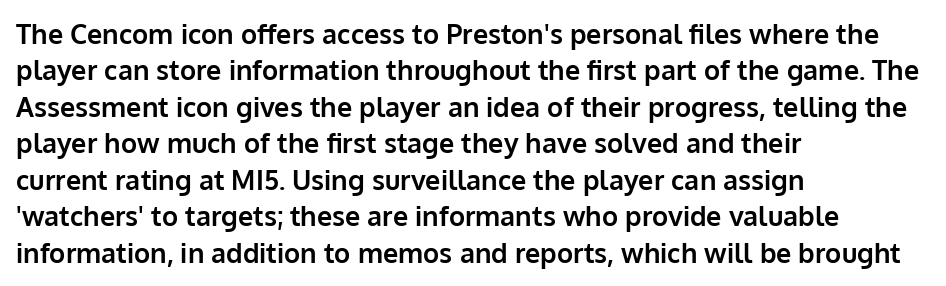
{"italic": "no", "bold": "yes", "underline": "no", "align": "left", "line_spacing": "normal", "line_spacing_ratio": 1.35, "letter_spacing": "normal", "letter_spacing_em": 0.0, "glyph_px": 27}
